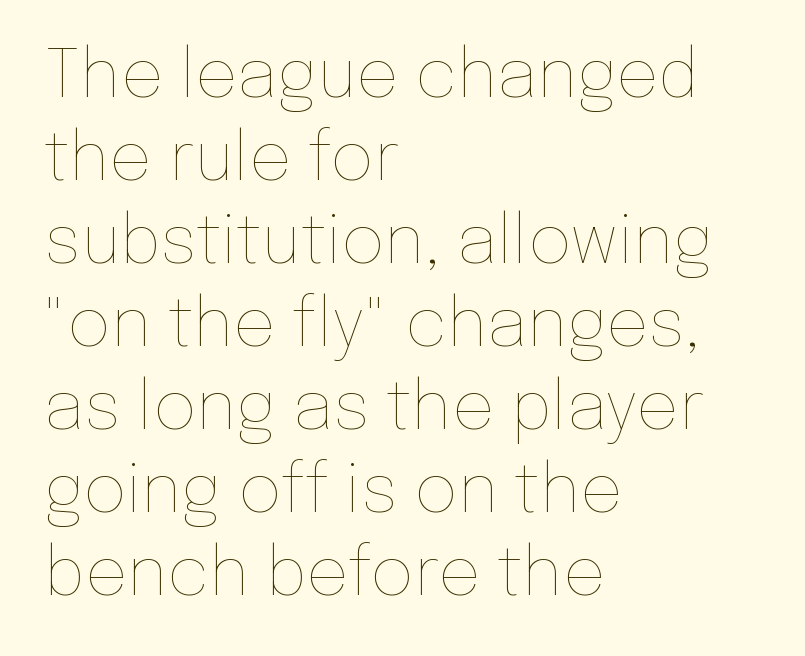
Q: Is the text bold? A: No.
Q: Is the text italic (slanted)? A: No, it is upright.
Q: Is the text underlined? A: No.
Q: How is the paragraph aligned? A: Left-aligned.
Q: Is the spacing between letters normal or unusually wide? A: Normal.
Q: Width (condensed, normal, or wide)? A: Normal.
Q: Stroke contrast? A: Low.
Q: x-height? A: Medium.
Q: Monospaced? A: No.
